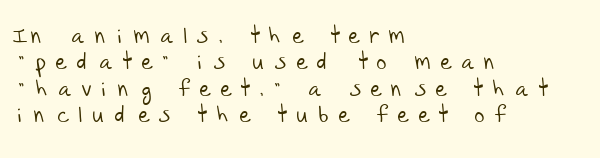
{"bold": "no", "underline": "no", "align": "left", "line_spacing_ratio": 1.2, "letter_spacing": "wide", "letter_spacing_em": 0.47, "glyph_px": 22}
